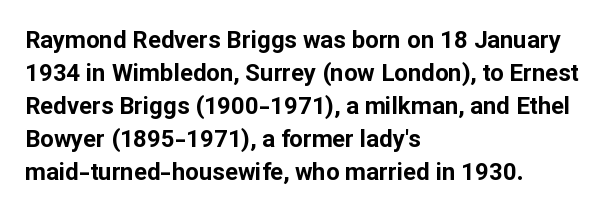
The image shows 24 px bold type, upright; set left-aligned, normal line spacing (1.37x), normal letter spacing, not underlined.
